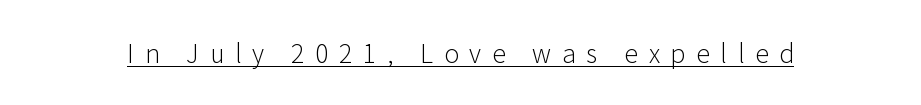
{"italic": "no", "bold": "no", "underline": "yes", "letter_spacing": "wide", "letter_spacing_em": 0.43, "glyph_px": 25}
